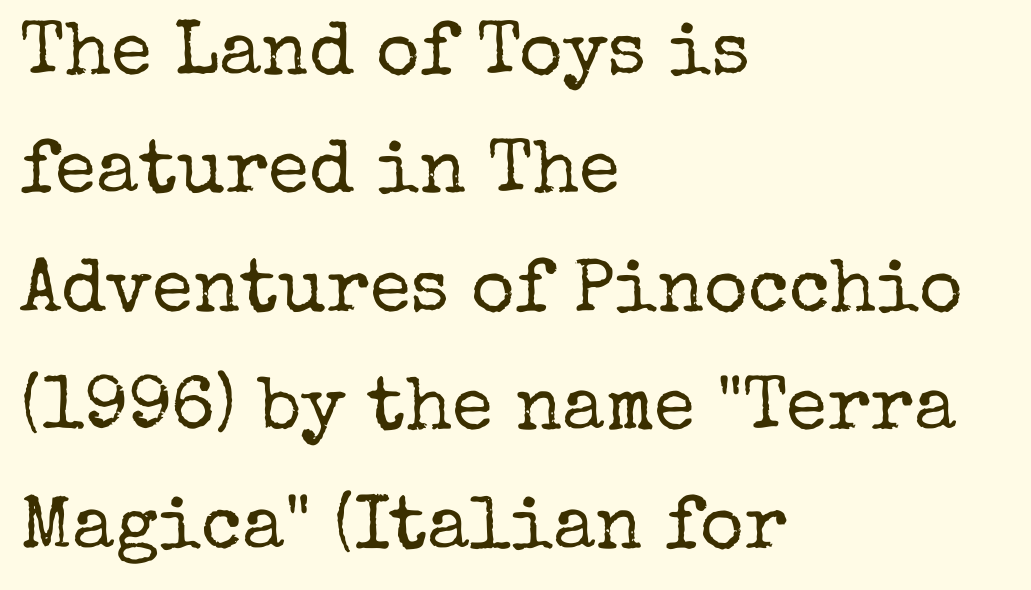
The image shows 75 px regular-weight serif type, upright; set left-aligned, normal line spacing (1.58x), normal letter spacing, not underlined; low stroke contrast and a medium x-height.
